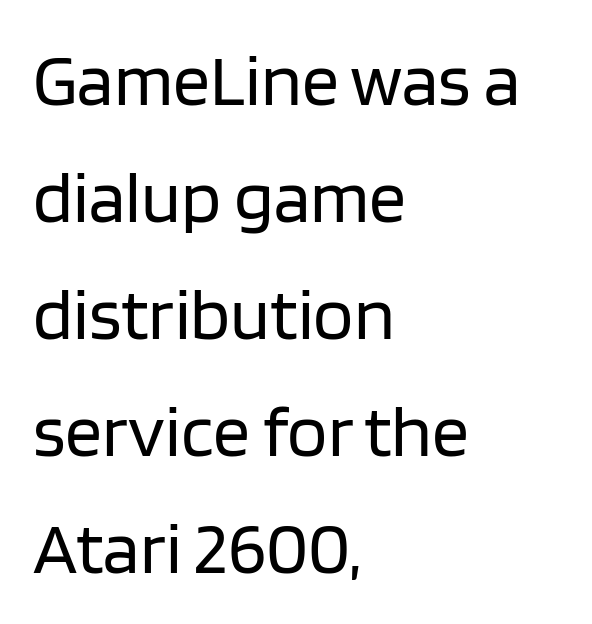
The image shows 74 px regular-weight sans-serif type, upright; set left-aligned, normal line spacing (1.58x), normal letter spacing, not underlined; low stroke contrast and a large x-height.
